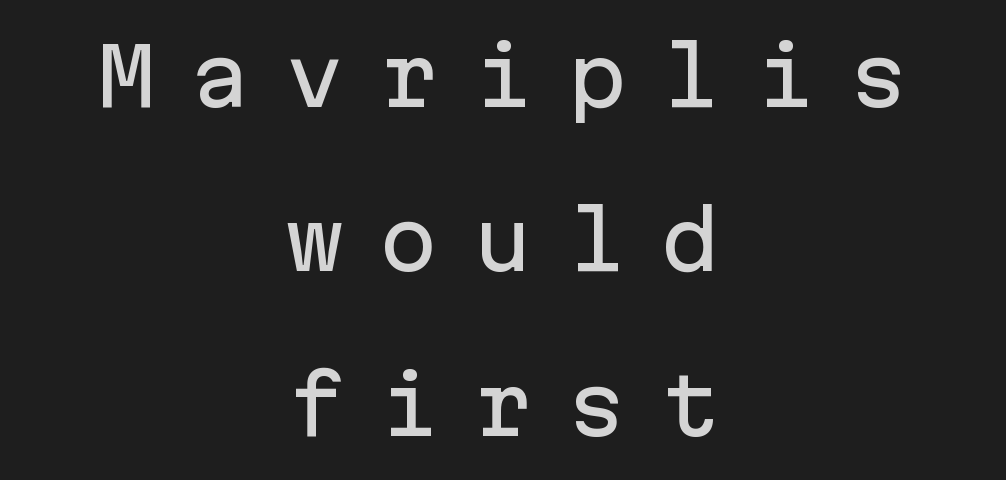
{"serif": "no", "italic": "no", "width": "normal", "stroke_contrast": "low", "x_height": "medium", "monospaced": "yes", "underline": "no", "align": "center", "line_spacing": "loose", "line_spacing_ratio": 2.08, "letter_spacing": "wide", "letter_spacing_em": 0.44, "glyph_px": 79}
